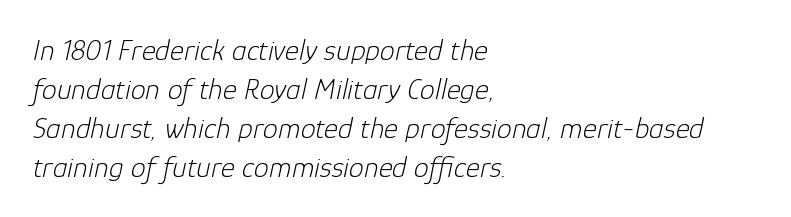
The image shows 30 px light type, italic (leaning right); set left-aligned, normal line spacing (1.3x), normal letter spacing, not underlined; low stroke contrast and a medium x-height.
